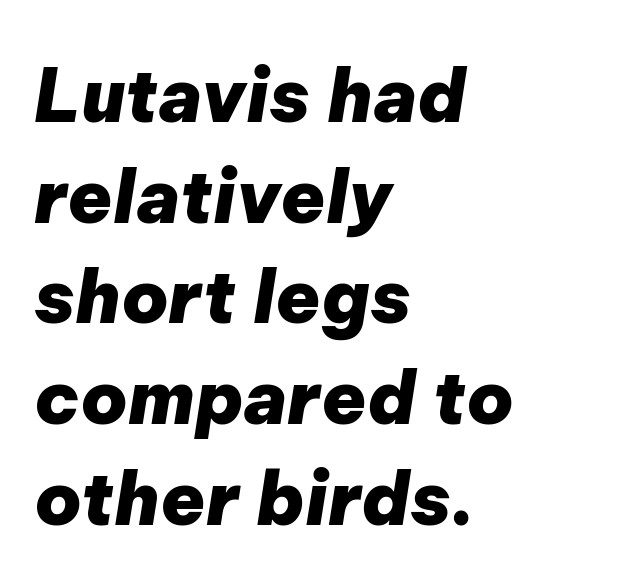
Q: Is the text bold? A: Yes.
Q: Is the text italic (slanted)? A: Yes, it leans right by about 9 degrees.
Q: Is the text underlined? A: No.
Q: How is the paragraph aligned? A: Left-aligned.
Q: Is the spacing between letters normal or unusually wide? A: Normal.
Q: Is the spacing between lines tight, normal or loose? A: Normal.
Q: Width (condensed, normal, or wide)? A: Normal.
Q: Stroke contrast? A: Low.
Q: x-height? A: Medium.
Q: Monospaced? A: No.
